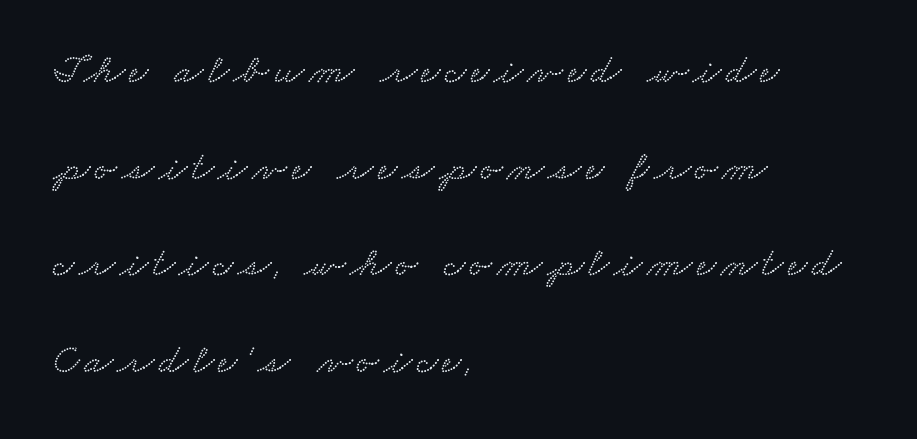
Q: Is the typeface a serif or a sans-serif typeface? A: Serif.
Q: Is the text underlined? A: No.
Q: How is the paragraph aligned? A: Left-aligned.
Q: Is the spacing between lines tight, normal or loose? A: Loose.
Q: Width (condensed, normal, or wide)? A: Wide.
Q: Stroke contrast? A: Low.
Q: x-height? A: Small.
Q: Monospaced? A: No.
